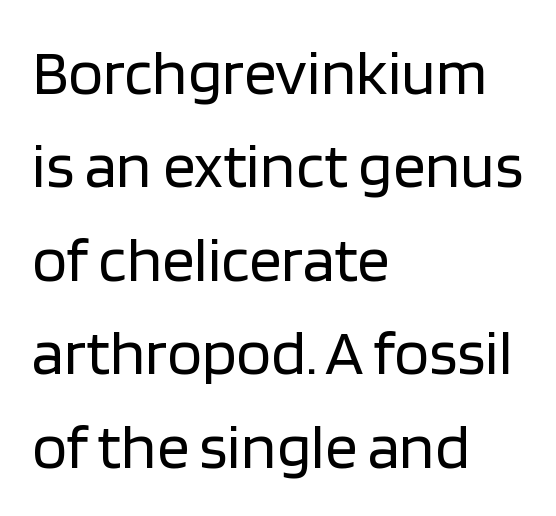
Q: Is the text bold? A: No.
Q: Is the text italic (slanted)? A: No, it is upright.
Q: Is the typeface a serif or a sans-serif typeface? A: Sans-serif.
Q: Is the text underlined? A: No.
Q: How is the paragraph aligned? A: Left-aligned.
Q: Is the spacing between letters normal or unusually wide? A: Normal.
Q: Is the spacing between lines tight, normal or loose? A: Normal.
Q: Width (condensed, normal, or wide)? A: Normal.
Q: Stroke contrast? A: Low.
Q: x-height? A: Large.
Q: Monospaced? A: No.
